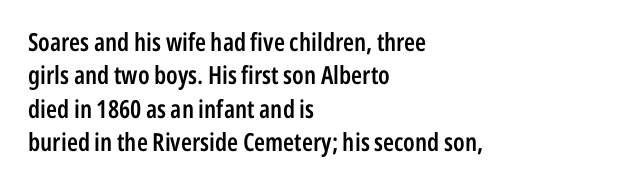
Q: Is the text bold? A: Semi-bold.
Q: Is the text italic (slanted)? A: No, it is upright.
Q: Is the text underlined? A: No.
Q: How is the paragraph aligned? A: Left-aligned.
Q: Is the spacing between letters normal or unusually wide? A: Normal.
Q: Is the spacing between lines tight, normal or loose? A: Normal.
